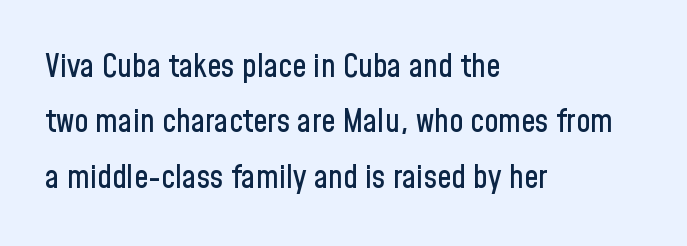
The image shows 32 px condensed sans-serif type, upright; set left-aligned, line spacing 1.73x, normal letter spacing, not underlined; low stroke contrast and a medium x-height.
